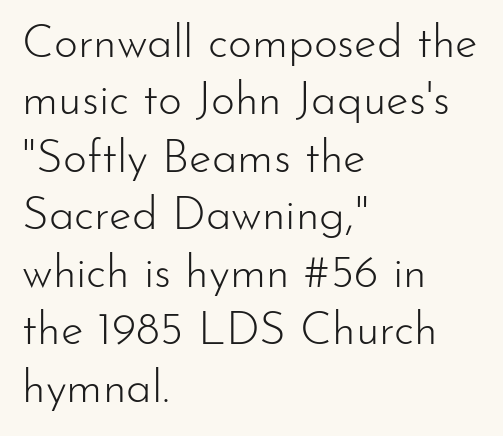
{"serif": "no", "italic": "no", "bold": "no", "weight": "light", "width": "normal", "stroke_contrast": "low", "x_height": "small", "monospaced": "no", "underline": "no", "align": "left", "line_spacing": "normal", "line_spacing_ratio": 1.25, "letter_spacing": "normal", "letter_spacing_em": 0.0, "glyph_px": 46}
